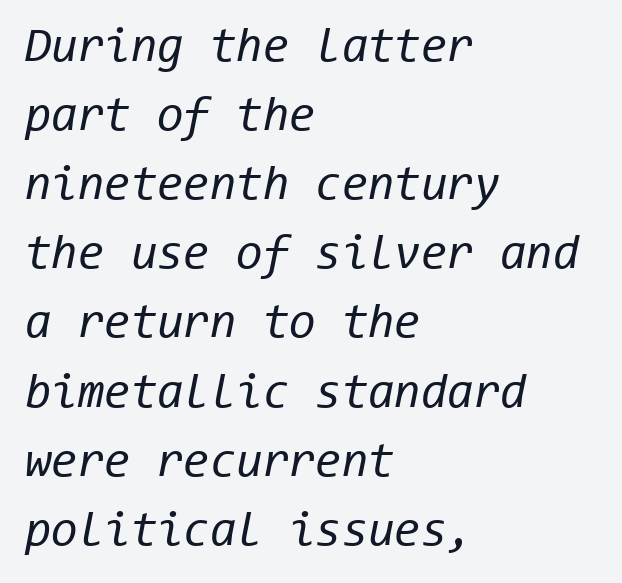
Q: Is the text bold? A: No.
Q: Is the text italic (slanted)? A: Yes, it leans right by about 11 degrees.
Q: Is the text underlined? A: No.
Q: How is the paragraph aligned? A: Left-aligned.
Q: Is the spacing between letters normal or unusually wide? A: Normal.
Q: Is the spacing between lines tight, normal or loose? A: Normal.
Q: Width (condensed, normal, or wide)? A: Normal.
Q: Stroke contrast? A: Low.
Q: x-height? A: Medium.
Q: Monospaced? A: Yes.
